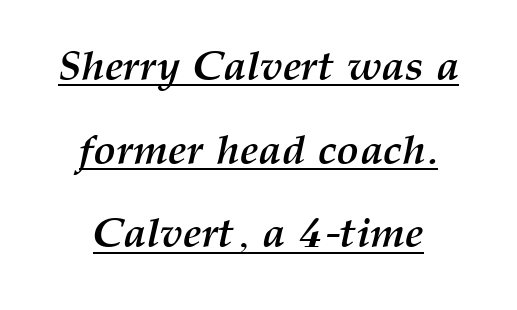
{"italic": "yes", "lean": "right", "slant_degrees": 12, "bold": "yes", "weight": "semibold", "width": "normal", "stroke_contrast": "medium", "x_height": "medium", "monospaced": "no", "underline": "yes", "line_spacing": "loose", "line_spacing_ratio": 1.99, "letter_spacing": "normal", "letter_spacing_em": 0.0, "glyph_px": 42}
